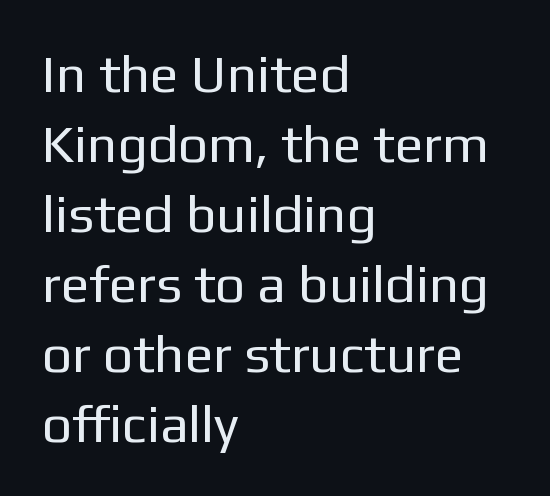
Q: Is the text bold? A: No.
Q: Is the text italic (slanted)? A: No, it is upright.
Q: Is the typeface a serif or a sans-serif typeface? A: Sans-serif.
Q: Is the text underlined? A: No.
Q: How is the paragraph aligned? A: Left-aligned.
Q: Is the spacing between letters normal or unusually wide? A: Normal.
Q: Is the spacing between lines tight, normal or loose? A: Normal.
Q: Width (condensed, normal, or wide)? A: Normal.
Q: Stroke contrast? A: Low.
Q: x-height? A: Medium.
Q: Monospaced? A: No.
